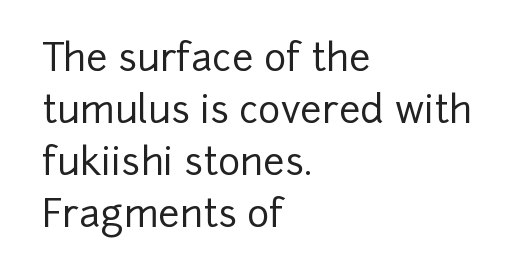
These lines sit exactly where default settings would place them. No feet cap the strokes, marking this as sans-serif type. Is there any slant? The stems are plumb. Think of a printed novel: that variable character pitch is what you see here. Students, note that the glyphs here touch the page at normal intervals. All the whitespace from short lines collects on the right.
